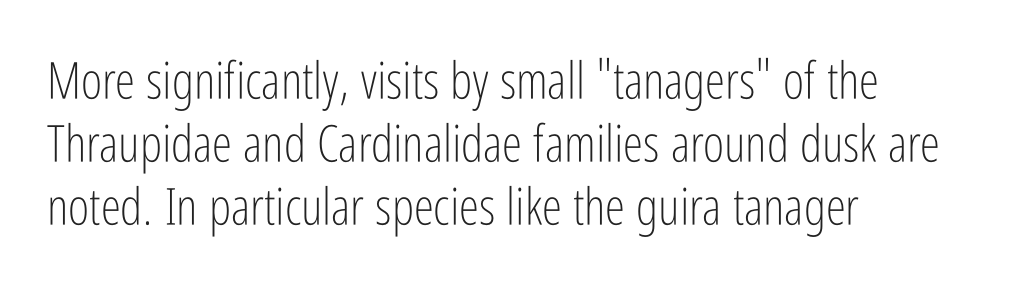
Q: Is the text bold? A: No.
Q: Is the text italic (slanted)? A: No, it is upright.
Q: Is the typeface a serif or a sans-serif typeface? A: Sans-serif.
Q: Is the text underlined? A: No.
Q: How is the paragraph aligned? A: Left-aligned.
Q: Is the spacing between letters normal or unusually wide? A: Normal.
Q: Width (condensed, normal, or wide)? A: Condensed.
Q: Stroke contrast? A: Low.
Q: x-height? A: Medium.
Q: Monospaced? A: No.
